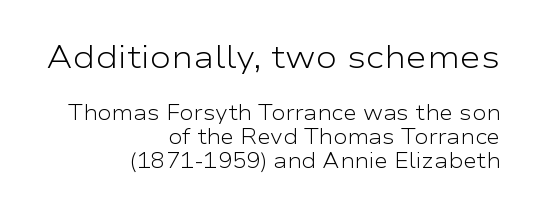
{"serif": "no", "italic": "no", "bold": "no", "weight": "light", "width": "wide", "stroke_contrast": "low", "x_height": "medium", "monospaced": "no", "underline": "no", "align": "right", "line_spacing_ratio": 1.16, "letter_spacing": "normal", "letter_spacing_em": 0.0, "larger_block": "first", "size_ratio": 1.52, "glyph_px": 32}
